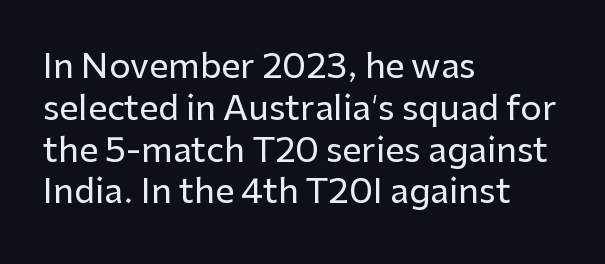
Is this a fixed-width face? No — the glyphs have proportional, varying widths. Serifs: no, the terminals of the letterforms are clean. Inter-character spacing is left at the font's built-in metrics. Designer's note — italics off, roman on.
